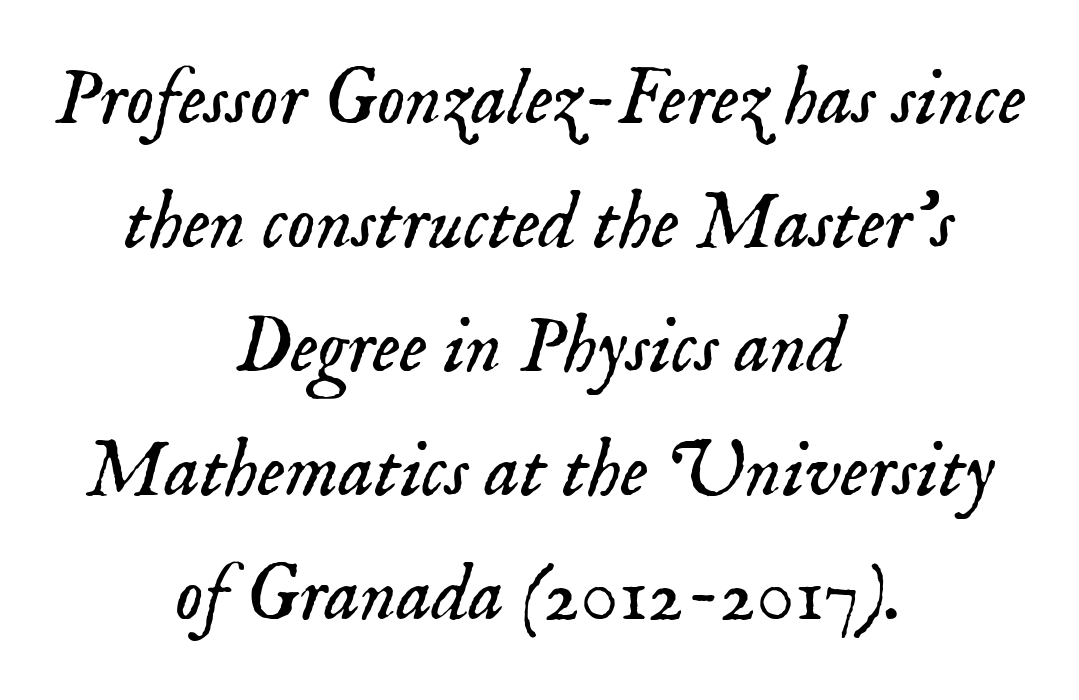
{"serif": "yes", "italic": "yes", "lean": "right", "slant_degrees": 18, "bold": "no", "weight": "light", "width": "normal", "stroke_contrast": "low", "x_height": "small", "monospaced": "no", "underline": "no", "align": "center", "line_spacing": "normal", "line_spacing_ratio": 1.57, "letter_spacing": "normal", "letter_spacing_em": 0.0, "glyph_px": 79}
